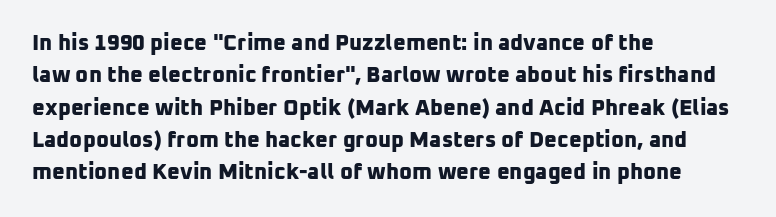
The image shows 22 px bold type; set left-aligned, normal line spacing (1.47x), normal letter spacing, not underlined.
